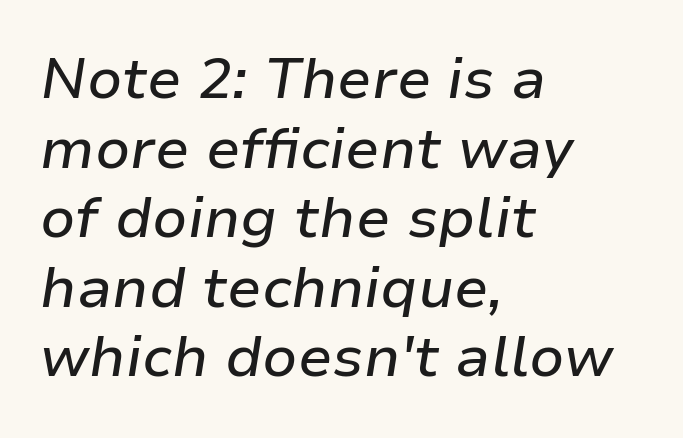
Q: Is the text italic (slanted)? A: Yes, it leans right by about 9 degrees.
Q: Is the text underlined? A: No.
Q: How is the paragraph aligned? A: Left-aligned.
Q: Is the spacing between letters normal or unusually wide? A: Normal.
Q: Width (condensed, normal, or wide)? A: Normal.
Q: Stroke contrast? A: Low.
Q: x-height? A: Medium.
Q: Monospaced? A: No.
